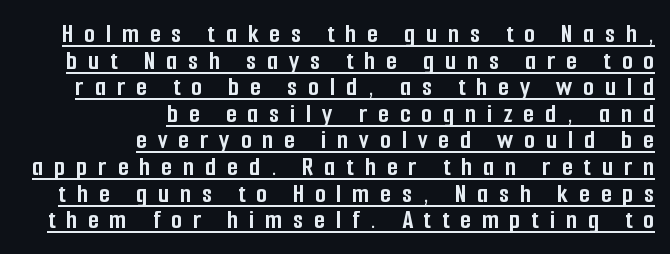
{"serif": "no", "italic": "no", "bold": "yes", "weight": "semibold", "width": "condensed", "stroke_contrast": "low", "x_height": "medium", "monospaced": "no", "underline": "yes", "align": "right", "line_spacing": "tight", "line_spacing_ratio": 0.95, "letter_spacing": "wide", "letter_spacing_em": 0.39, "glyph_px": 28}
